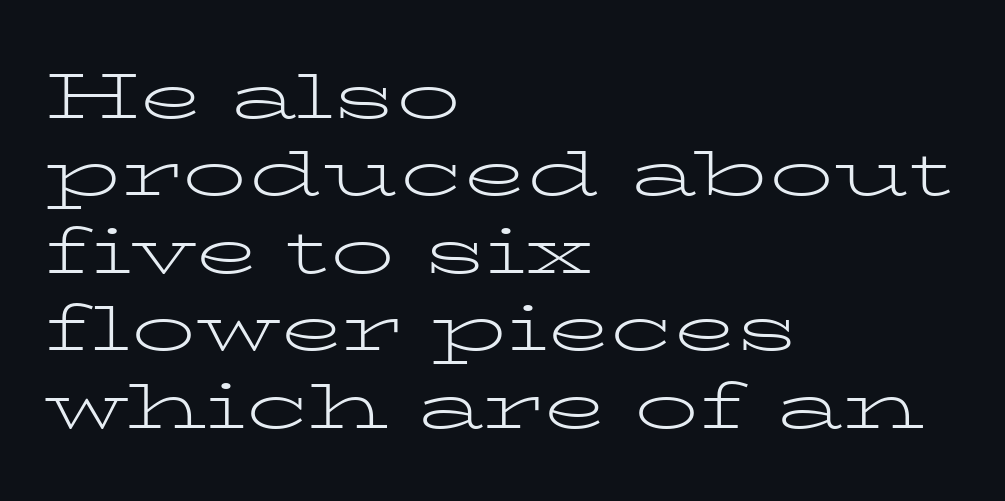
The image shows 64 px light, wide serif type, upright; set left-aligned, line spacing 1.21x, normal letter spacing, not underlined; low stroke contrast and a medium x-height.
